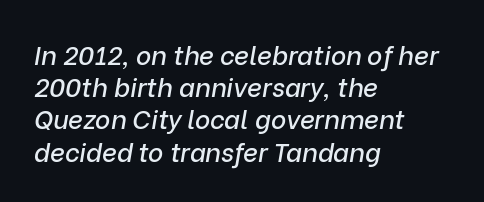
The image shows 26 px text type, italic (leaning right); set left-aligned, line spacing 1.24x, normal letter spacing, not underlined.
